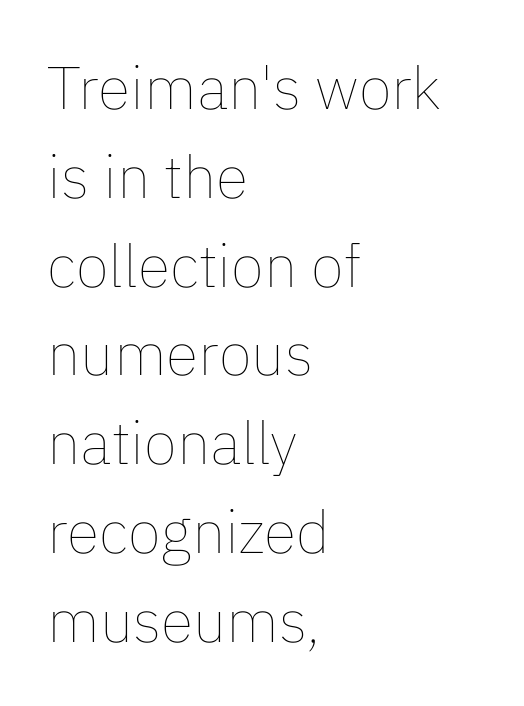
The image shows 60 px thin type, upright; set left-aligned, normal line spacing (1.48x), normal letter spacing, not underlined; low stroke contrast and a medium x-height.
